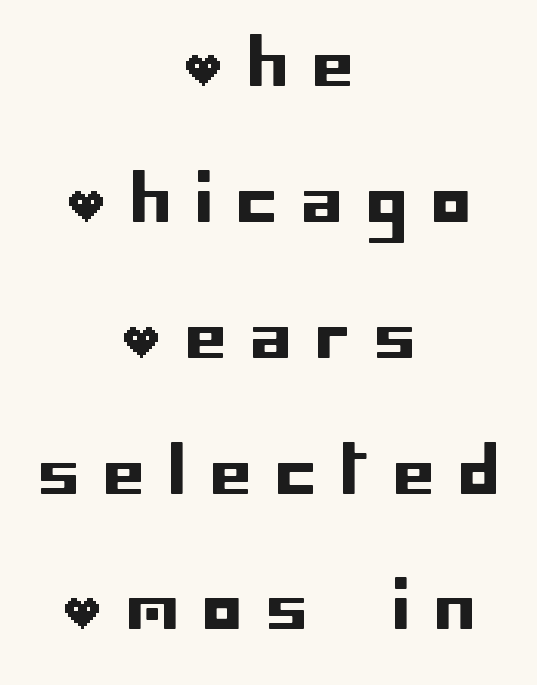
Horizontal bands of white between lines are thick stripes. Serifs: no, the terminals of the letterforms are clean. This sample is center-justified, so both line endings float freely. Quick note: underline off. Honestly, the letter spacing is so wide it's the main thing you notice. The lettering holds an erect, upright posture throughout.
